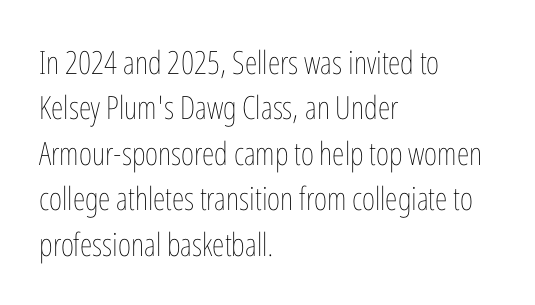
Q: Is the text bold? A: No.
Q: Is the text italic (slanted)? A: No, it is upright.
Q: Is the text underlined? A: No.
Q: How is the paragraph aligned? A: Left-aligned.
Q: Is the spacing between letters normal or unusually wide? A: Normal.
Q: Is the spacing between lines tight, normal or loose? A: Normal.
Q: Width (condensed, normal, or wide)? A: Condensed.
Q: Stroke contrast? A: Low.
Q: x-height? A: Medium.
Q: Monospaced? A: No.
